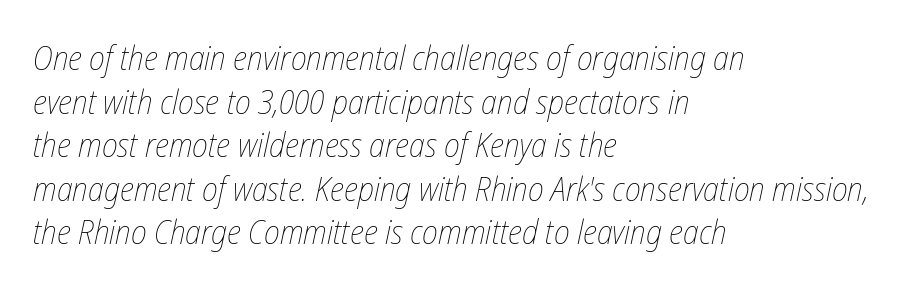
The image shows 34 px thin, condensed type, italic (leaning right); set left-aligned, normal line spacing (1.28x), normal letter spacing, not underlined; low stroke contrast and a medium x-height.
